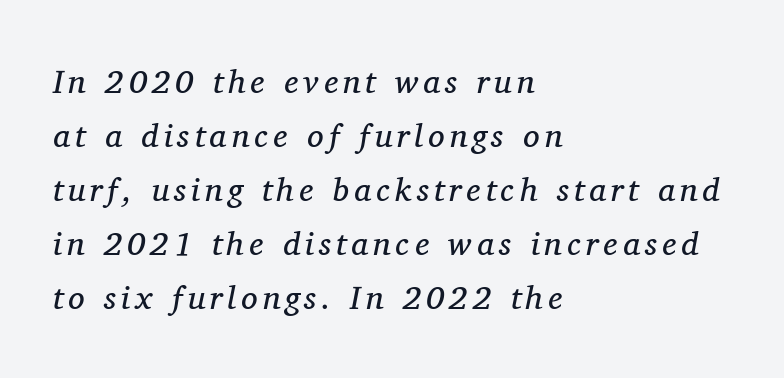
Q: Is the text bold? A: No.
Q: Is the text italic (slanted)? A: Yes, it leans right by about 11 degrees.
Q: Is the typeface a serif or a sans-serif typeface? A: Serif.
Q: Is the text underlined? A: No.
Q: How is the paragraph aligned? A: Left-aligned.
Q: Is the spacing between lines tight, normal or loose? A: Normal.
Q: Width (condensed, normal, or wide)? A: Normal.
Q: Stroke contrast? A: Medium.
Q: x-height? A: Medium.
Q: Monospaced? A: No.
